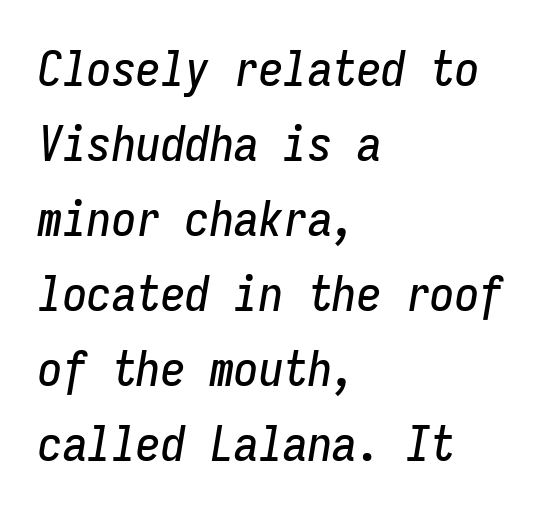
{"italic": "yes", "lean": "right", "slant_degrees": 9, "width": "condensed", "stroke_contrast": "low", "x_height": "medium", "monospaced": "yes", "underline": "no", "align": "left", "line_spacing": "normal", "line_spacing_ratio": 1.53, "letter_spacing": "normal", "letter_spacing_em": 0.0, "glyph_px": 49}
